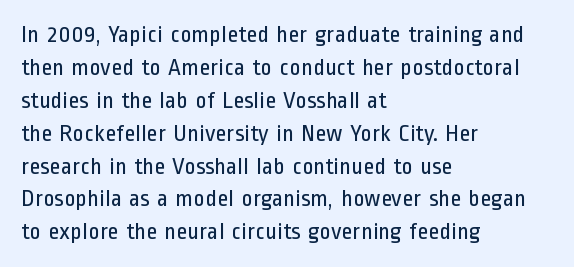
These lines stack with their left ends in a neat column. Letters rest on an invisible, unmarked baseline. The lines sit at an ordinary, default distance from one another. The type sits square on the baseline with zero lean. No letter is thick-stroked: the sample isn't bold. Default kerning and tracking; the words read as compact shapes.
